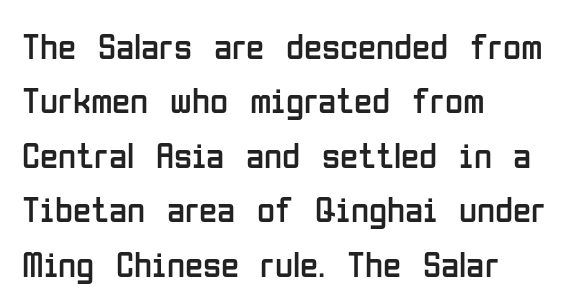
Q: Is the text bold? A: No.
Q: Is the text italic (slanted)? A: No, it is upright.
Q: Is the typeface a serif or a sans-serif typeface? A: Sans-serif.
Q: Is the text underlined? A: No.
Q: How is the paragraph aligned? A: Left-aligned.
Q: Is the spacing between letters normal or unusually wide? A: Normal.
Q: Is the spacing between lines tight, normal or loose? A: Normal.
Q: Width (condensed, normal, or wide)? A: Condensed.
Q: Stroke contrast? A: Low.
Q: x-height? A: Medium.
Q: Monospaced? A: No.
